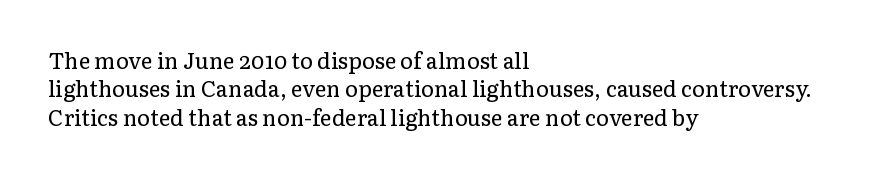
Rule under the text: the space is simply empty. Honestly, the letter spacing is just normal — you wouldn't notice it. The font's upright variant was chosen for this text. The strokes are not fattened; the text isn't bold. Layout note: lines flush left. The designer left line spacing at the default.
